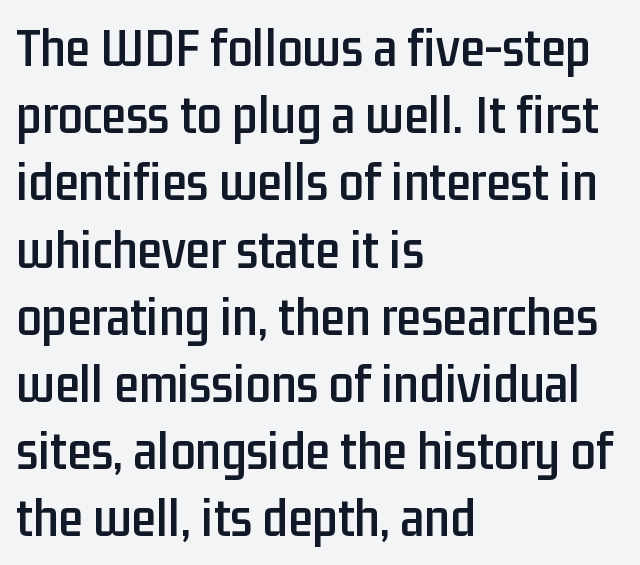
{"serif": "no", "italic": "no", "width": "condensed", "stroke_contrast": "low", "x_height": "medium", "monospaced": "no", "underline": "no", "align": "left", "line_spacing_ratio": 1.2, "letter_spacing": "normal", "letter_spacing_em": 0.0, "glyph_px": 56}
